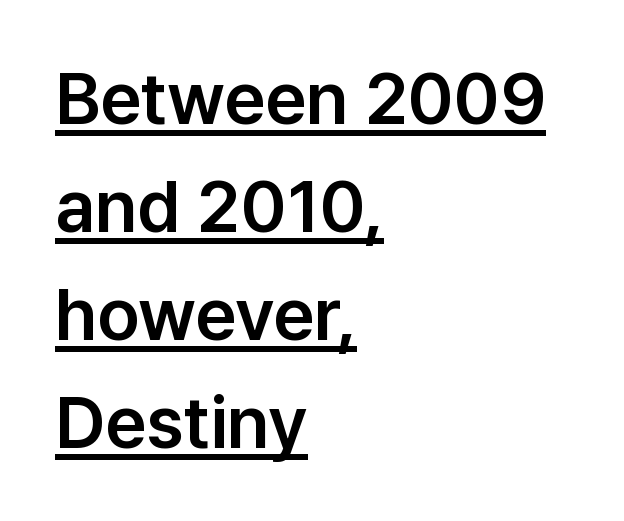
Are there feet on the stems? There aren't — it's a sans. You can see a thin bar hugging the bottom of the glyphs. Each word holds together tightly as a unit, with standard inter-letter gaps. These lines stack with their left ends in a neat column. This sample has the flowing, uneven cadence of proportional lettering.
